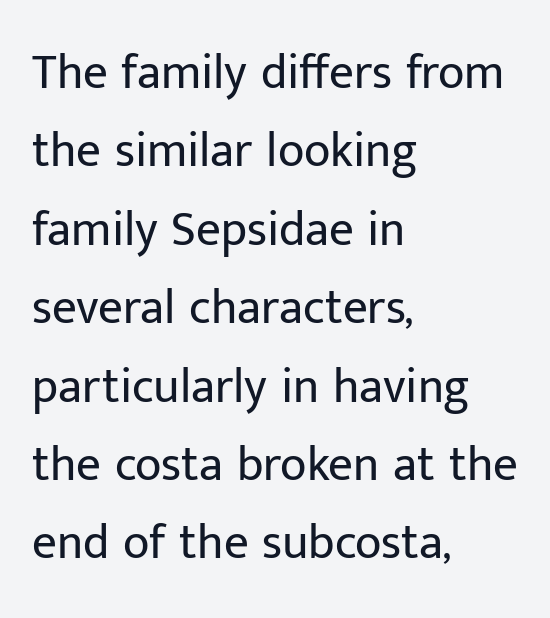
Looks like regular typesetting: each glyph gets only the width it needs. These lines are composed in type without serifs. Characters follow at the spacing the type designer built in. A quiet, ordinary-to-light weight characterises the typeface. Regular leading. Glance below the letters and you will spot only blank space.
